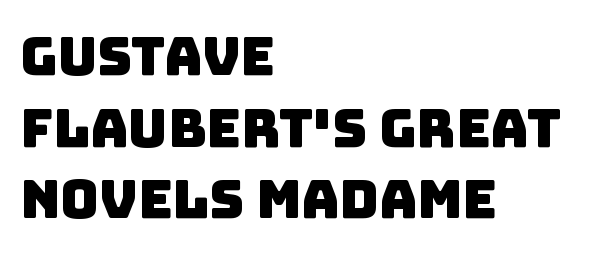
{"serif": "no", "width": "normal", "stroke_contrast": "low", "x_height": "large", "monospaced": "no", "underline": "no", "align": "left", "line_spacing": "normal", "line_spacing_ratio": 1.35, "letter_spacing": "normal", "letter_spacing_em": 0.0, "glyph_px": 53}
